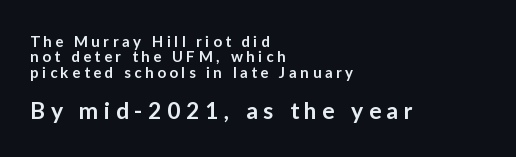
{"italic": "no", "bold": "semi", "underline": "no", "align": "left", "line_spacing": "tight", "line_spacing_ratio": 1.02, "letter_spacing": "wide", "letter_spacing_em": 0.24, "larger_block": "second", "size_ratio": 1.53, "glyph_px": 23}
